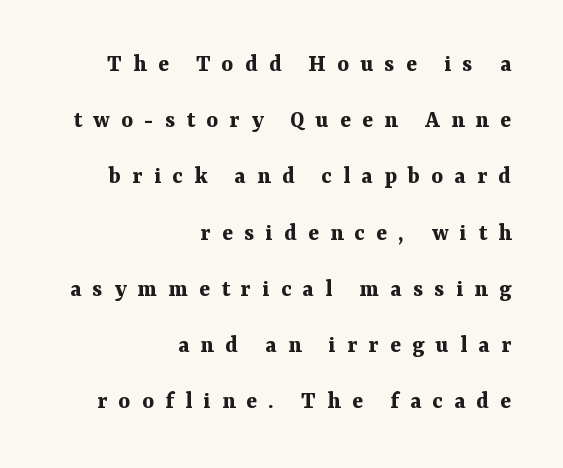
{"italic": "no", "bold": "yes", "underline": "no", "align": "right", "line_spacing": "loose", "line_spacing_ratio": 2.25, "letter_spacing": "wide", "letter_spacing_em": 0.45, "glyph_px": 25}
